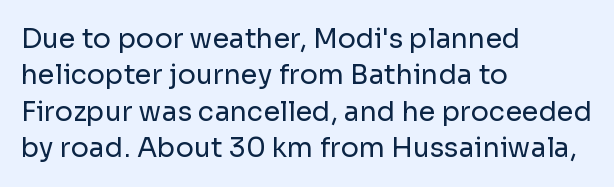
Q: Is the text bold? A: No.
Q: Is the text italic (slanted)? A: No, it is upright.
Q: Is the text underlined? A: No.
Q: How is the paragraph aligned? A: Left-aligned.
Q: Is the spacing between letters normal or unusually wide? A: Normal.
Q: Is the spacing between lines tight, normal or loose? A: Normal.
